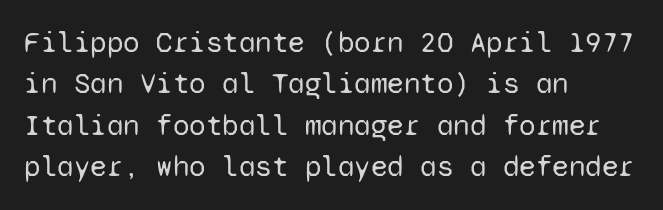
The image shows 30 px regular-weight sans-serif type, upright, monospaced; set left-aligned, normal line spacing (1.38x), normal letter spacing, not underlined; low stroke contrast and a medium x-height.
